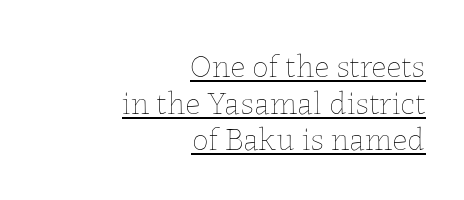
{"italic": "no", "bold": "no", "weight": "thin", "width": "normal", "stroke_contrast": "low", "x_height": "medium", "monospaced": "no", "underline": "yes", "align": "right", "line_spacing": "tight", "line_spacing_ratio": 1.11, "letter_spacing": "normal", "letter_spacing_em": 0.0, "glyph_px": 33}
